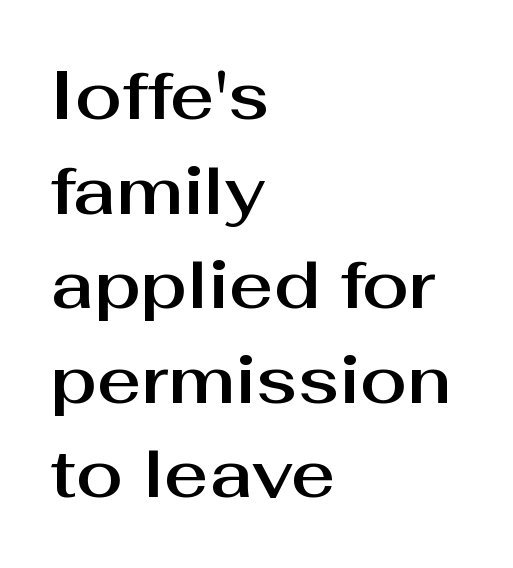
Decoration check: the copy has no underline. The horizontal fit of the characters is conventional and even. Think of a printed novel: that variable character pitch is what you see here. Is the block centered? No — it sits flush against the left margin. The lettering holds an erect, upright posture throughout.
